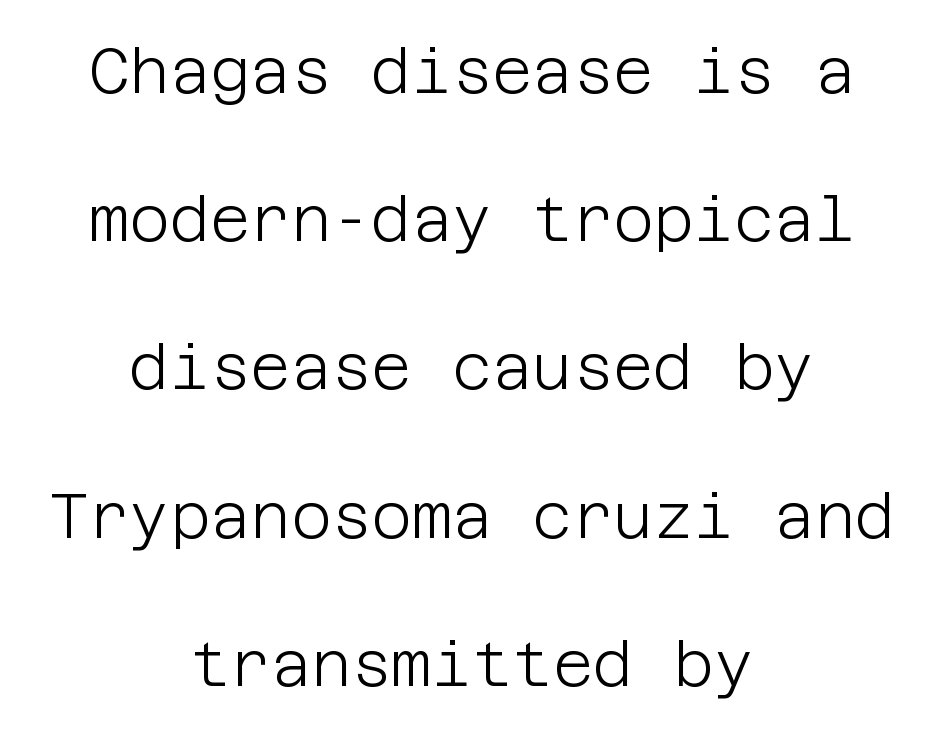
{"serif": "no", "italic": "no", "bold": "no", "weight": "light", "width": "normal", "stroke_contrast": "low", "x_height": "large", "underline": "no", "align": "center", "line_spacing": "loose", "line_spacing_ratio": 2.39, "letter_spacing": "normal", "letter_spacing_em": 0.0, "glyph_px": 62}
